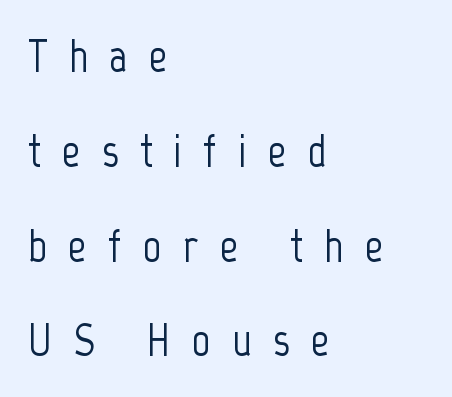
{"serif": "no", "italic": "no", "width": "condensed", "stroke_contrast": "low", "x_height": "medium", "monospaced": "no", "underline": "no", "align": "left", "line_spacing": "loose", "line_spacing_ratio": 2.06, "letter_spacing": "wide", "letter_spacing_em": 0.46, "glyph_px": 46}
